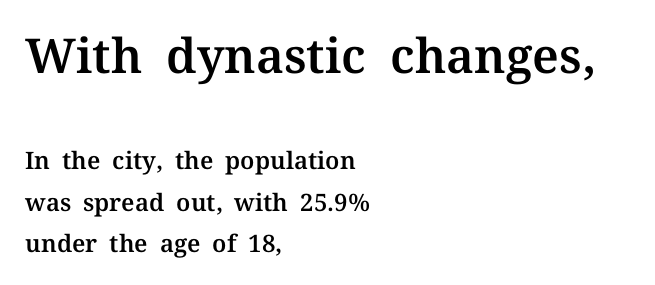
{"serif": "yes", "italic": "no", "width": "normal", "stroke_contrast": "medium", "x_height": "medium", "monospaced": "no", "underline": "no", "align": "left", "line_spacing_ratio": 1.71, "letter_spacing": "normal", "letter_spacing_em": 0.0, "larger_block": "first", "size_ratio": 2.0, "glyph_px": 48}
